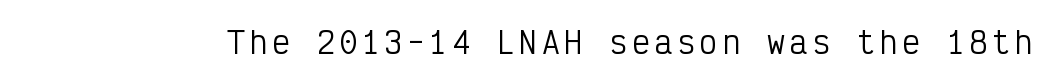
Q: Is the text bold? A: No.
Q: Is the text italic (slanted)? A: No, it is upright.
Q: Is the typeface a serif or a sans-serif typeface? A: Sans-serif.
Q: Is the text underlined? A: No.
Q: Width (condensed, normal, or wide)? A: Condensed.
Q: Stroke contrast? A: Low.
Q: x-height? A: Medium.
Q: Monospaced? A: Yes.
